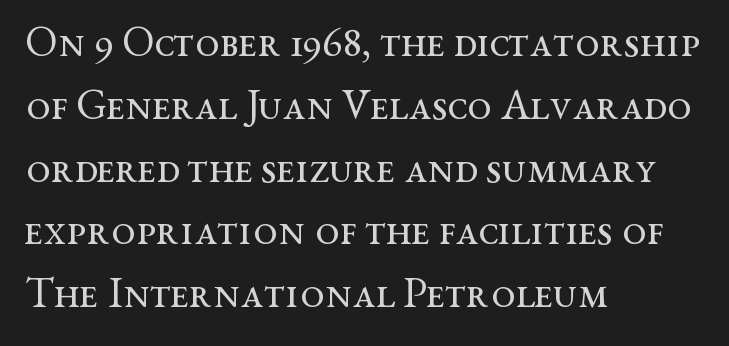
Proportional: the letters do not fall into vertical columns. What stands out about the letter spacing? Nothing — it is the standard amount. The passage is arranged the way most books set body copy — flush left. Each stroke keeps to a modest, everyday thickness or less. The text was rendered using a seriffed face with decorative stroke endings.
